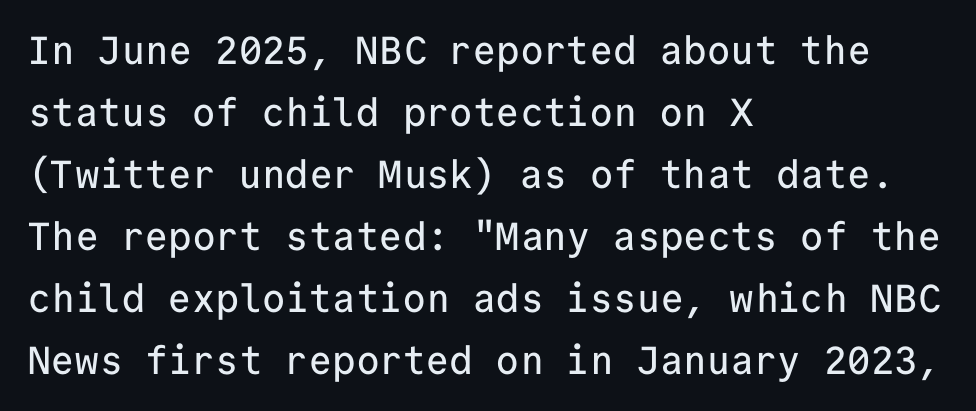
This sample has the even, mechanical cadence of fixed-width lettering. Nobody touched the tracking dial on this one. In terms of posture, this sample is upright. The lines in this sample share a left origin and differ only in where they stop. Nope, no serifs anywhere on these letters.
